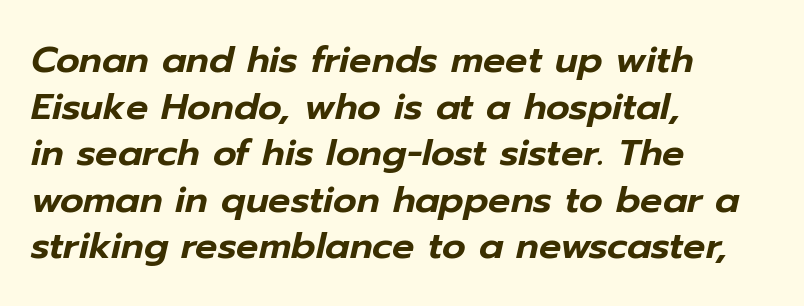
The image shows 37 px text type, italic (leaning right); set left-aligned, normal line spacing (1.26x), normal letter spacing, not underlined; low stroke contrast and a medium x-height.
